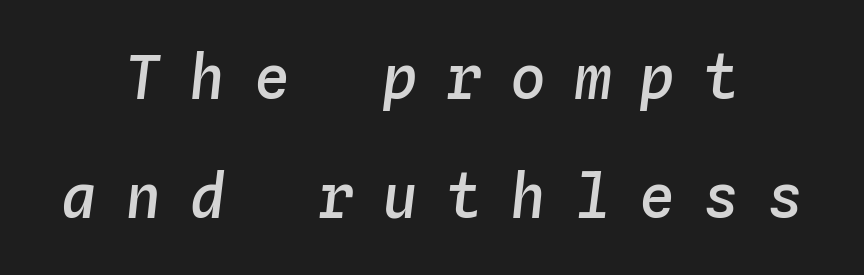
Q: Is the text bold? A: Semi-bold.
Q: Is the text italic (slanted)? A: Yes, it leans right by about 4 degrees.
Q: Is the text underlined? A: No.
Q: How is the paragraph aligned? A: Centered.
Q: Is the spacing between letters normal or unusually wide? A: Unusually wide.
Q: Is the spacing between lines tight, normal or loose? A: Loose.
Q: Width (condensed, normal, or wide)? A: Normal.
Q: Stroke contrast? A: Low.
Q: x-height? A: Medium.
Q: Monospaced? A: Yes.
